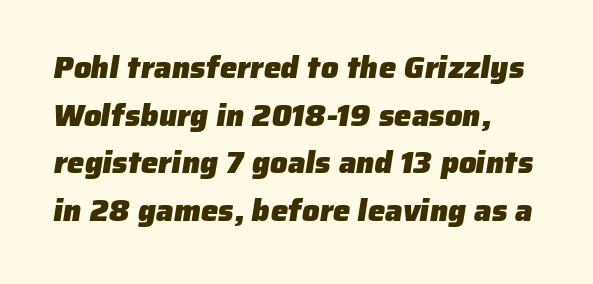
{"serif": "no", "bold": "yes", "weight": "heavy", "width": "normal", "stroke_contrast": "low", "x_height": "medium", "monospaced": "no", "underline": "no", "line_spacing": "normal", "line_spacing_ratio": 1.54, "letter_spacing": "normal", "letter_spacing_em": 0.0, "glyph_px": 31}
